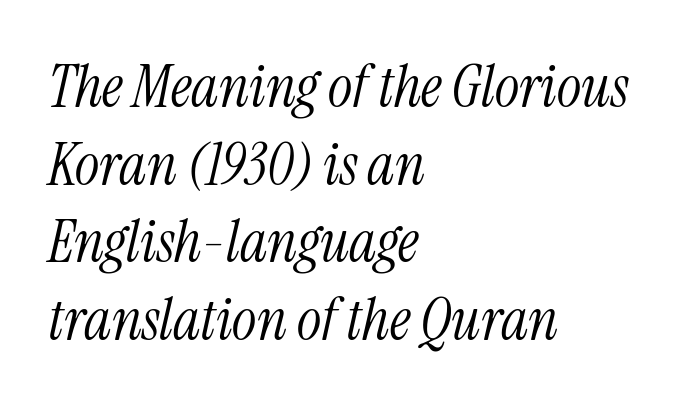
Q: Is the text bold? A: No.
Q: Is the text italic (slanted)? A: Yes, it leans right by about 13 degrees.
Q: Is the typeface a serif or a sans-serif typeface? A: Serif.
Q: Is the text underlined? A: No.
Q: How is the paragraph aligned? A: Left-aligned.
Q: Is the spacing between letters normal or unusually wide? A: Normal.
Q: Is the spacing between lines tight, normal or loose? A: Normal.
Q: Width (condensed, normal, or wide)? A: Condensed.
Q: Stroke contrast? A: Medium.
Q: x-height? A: Medium.
Q: Monospaced? A: No.
